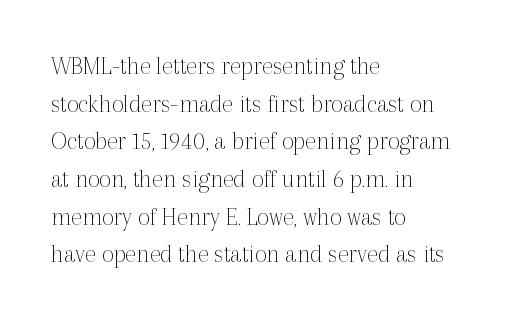
{"italic": "no", "bold": "no", "underline": "no", "align": "left", "line_spacing": "normal", "line_spacing_ratio": 1.45, "letter_spacing": "normal", "letter_spacing_em": 0.0, "glyph_px": 26}
